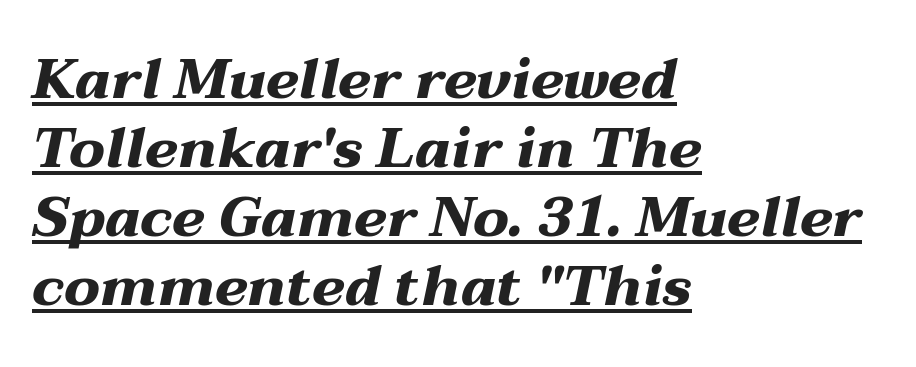
Q: Is the text bold? A: Yes.
Q: Is the text italic (slanted)? A: Yes, it leans right by about 12 degrees.
Q: Is the text underlined? A: Yes.
Q: How is the paragraph aligned? A: Left-aligned.
Q: Is the spacing between letters normal or unusually wide? A: Normal.
Q: Width (condensed, normal, or wide)? A: Wide.
Q: Stroke contrast? A: Medium.
Q: x-height? A: Medium.
Q: Monospaced? A: No.
